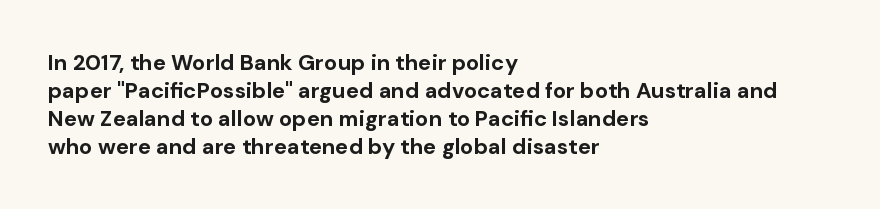
{"italic": "no", "bold": "yes", "underline": "no", "align": "left", "line_spacing": "normal", "line_spacing_ratio": 1.27, "letter_spacing": "normal", "letter_spacing_em": 0.0, "glyph_px": 22}
